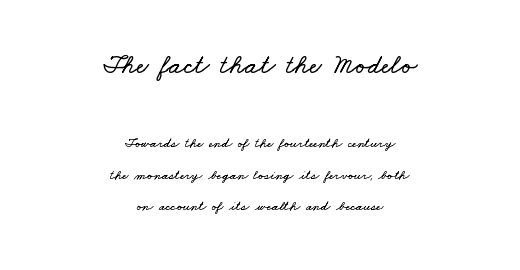
{"underline": "no", "align": "center", "line_spacing": "loose", "line_spacing_ratio": 2.27, "letter_spacing": "normal", "letter_spacing_em": 0.0, "larger_block": "first", "size_ratio": 1.93, "glyph_px": 27}
